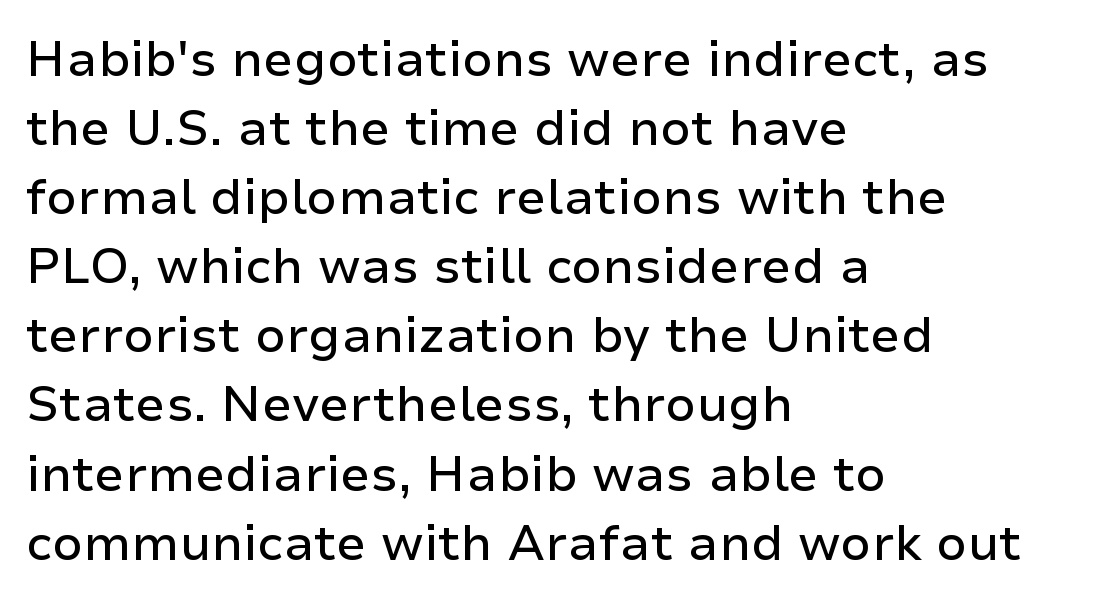
The paragraph shown leans on its left margin. Beneath every word, the page is bare. This is the regular roman posture of the typeface. Students, observe: this is what conventionally led text looks like. A typesetter would call this zero additional tracking.
